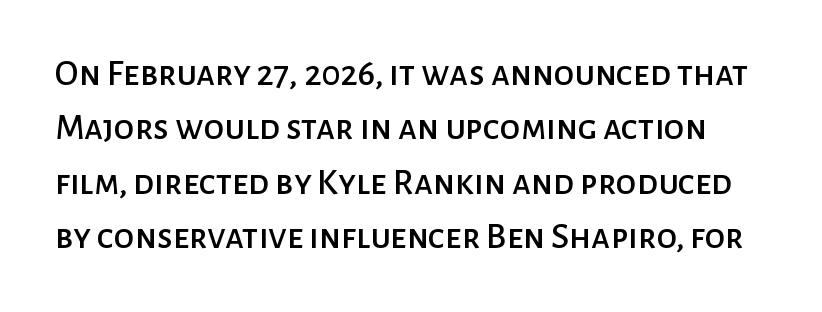
The image shows 37 px sans-serif type, upright; set normal line spacing (1.47x), normal letter spacing, not underlined; low stroke contrast and a medium x-height.
